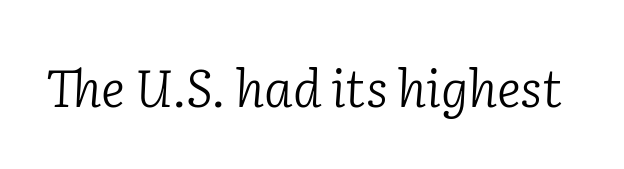
Q: Is the text bold? A: No.
Q: Is the text italic (slanted)? A: Yes, it leans right by about 2 degrees.
Q: Is the typeface a serif or a sans-serif typeface? A: Serif.
Q: Is the text underlined? A: No.
Q: Is the spacing between letters normal or unusually wide? A: Normal.
Q: Width (condensed, normal, or wide)? A: Normal.
Q: Stroke contrast? A: Low.
Q: x-height? A: Medium.
Q: Monospaced? A: No.
